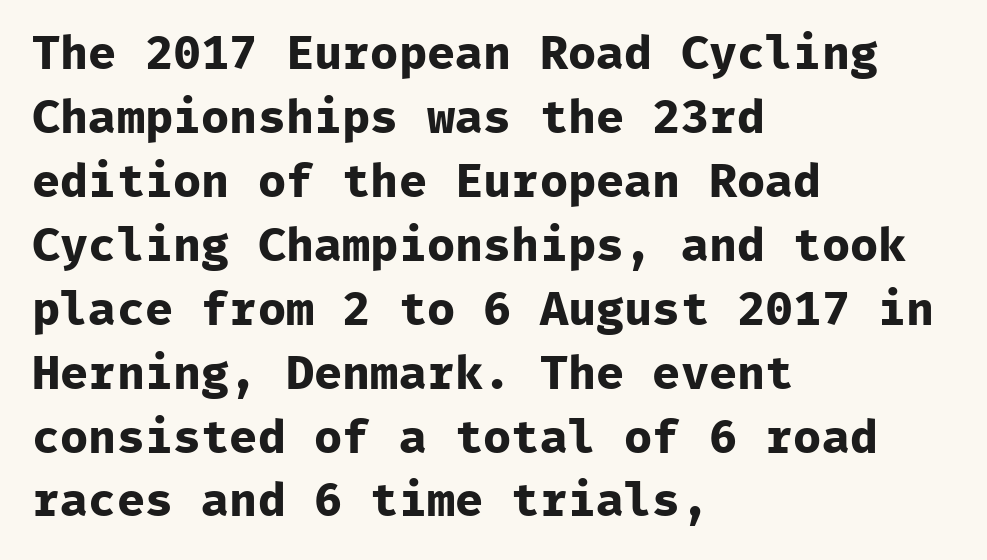
Q: Is the text bold? A: Yes.
Q: Is the text italic (slanted)? A: No, it is upright.
Q: Is the typeface a serif or a sans-serif typeface? A: Sans-serif.
Q: Is the text underlined? A: No.
Q: How is the paragraph aligned? A: Left-aligned.
Q: Is the spacing between letters normal or unusually wide? A: Normal.
Q: Is the spacing between lines tight, normal or loose? A: Normal.
Q: Width (condensed, normal, or wide)? A: Normal.
Q: Stroke contrast? A: Low.
Q: x-height? A: Medium.
Q: Monospaced? A: Yes.
